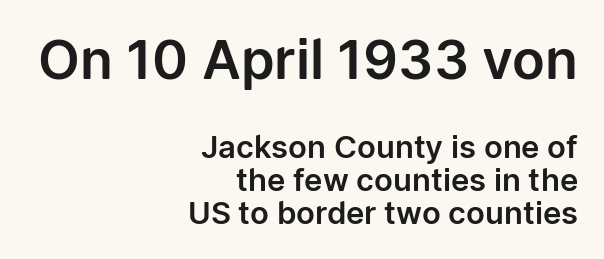
Q: Is the text italic (slanted)? A: No, it is upright.
Q: Is the typeface a serif or a sans-serif typeface? A: Sans-serif.
Q: Is the text underlined? A: No.
Q: How is the paragraph aligned? A: Right-aligned.
Q: Is the spacing between letters normal or unusually wide? A: Normal.
Q: Is the spacing between lines tight, normal or loose? A: Tight.
Q: Which block of text is set in a larger size, the first (top) or the second (bottom)? A: The first (top) one.
Q: Width (condensed, normal, or wide)? A: Normal.
Q: Stroke contrast? A: Low.
Q: x-height? A: Medium.
Q: Monospaced? A: No.
